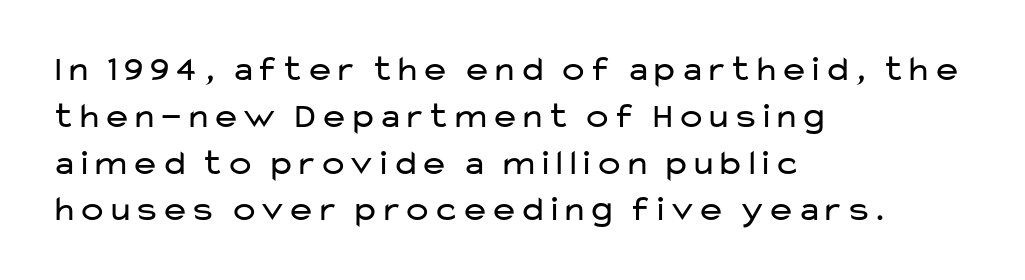
A sans-serif font was chosen for this passage. The foot of each line stays bare and open. No chunkiness to these letters — they're not bold. Think of a printed novel: that variable character pitch is what you see here. A typesetter would call this zero additional tracking. Notice how the passage keeps a crisp vertical edge on the left only.
